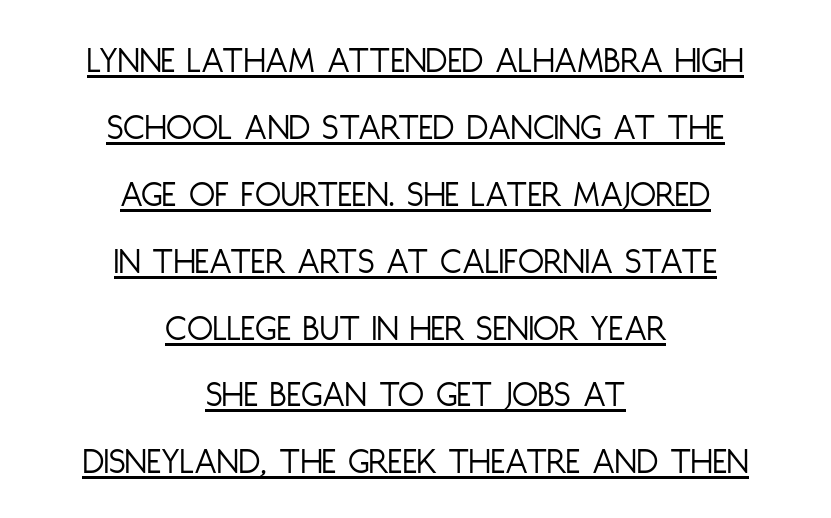
{"serif": "no", "italic": "no", "bold": "no", "weight": "light", "width": "condensed", "stroke_contrast": "low", "x_height": "large", "monospaced": "no", "underline": "yes", "align": "center", "line_spacing_ratio": 1.76, "letter_spacing": "normal", "letter_spacing_em": 0.0, "glyph_px": 38}
